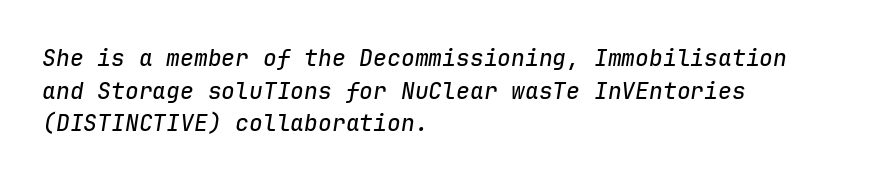
The image shows 23 px text type, italic (leaning right); set left-aligned, normal line spacing (1.42x), normal letter spacing, not underlined.
